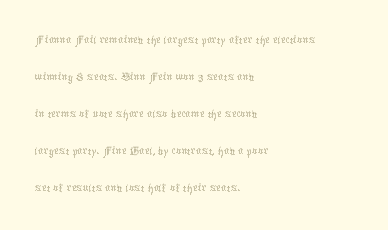
The image shows 27 px text type, upright; set left-aligned, normal line spacing (1.37x), normal letter spacing, not underlined.
